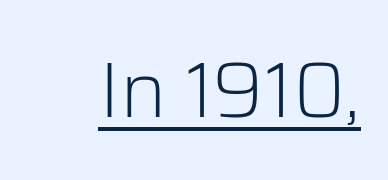
The image shows 78 px light sans-serif type, upright; set normal letter spacing, underlined; low stroke contrast and a medium x-height.
